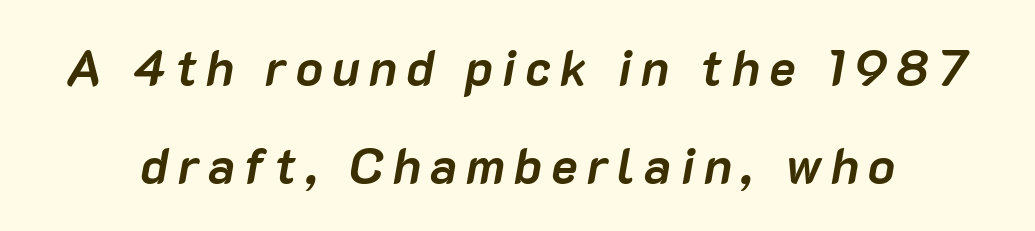
Honestly, there is no underline to notice here at all. It's the slanting kind of type. Rows of type keep a wide berth in the vertical direction. Pretty heavy lettering here — definitely bold. Character widths vary here, with narrow letters taking less room than wide ones.
